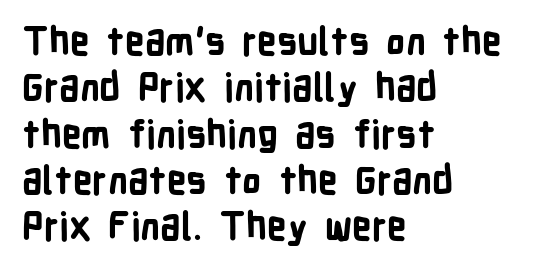
The image shows 38 px bold, condensed sans-serif type, upright; set left-aligned, line spacing 1.22x, normal letter spacing, not underlined; low stroke contrast and a medium x-height.
